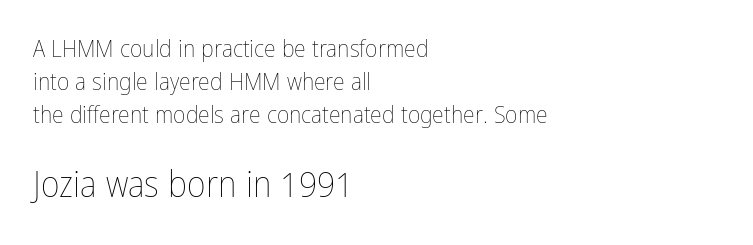
Q: Is the text bold? A: No.
Q: Is the text italic (slanted)? A: No, it is upright.
Q: Is the text underlined? A: No.
Q: How is the paragraph aligned? A: Left-aligned.
Q: Is the spacing between letters normal or unusually wide? A: Normal.
Q: Is the spacing between lines tight, normal or loose? A: Normal.
Q: Which block of text is set in a larger size, the first (top) or the second (bottom)? A: The second (bottom) one.
Q: Width (condensed, normal, or wide)? A: Condensed.
Q: Stroke contrast? A: Low.
Q: x-height? A: Medium.
Q: Monospaced? A: No.
